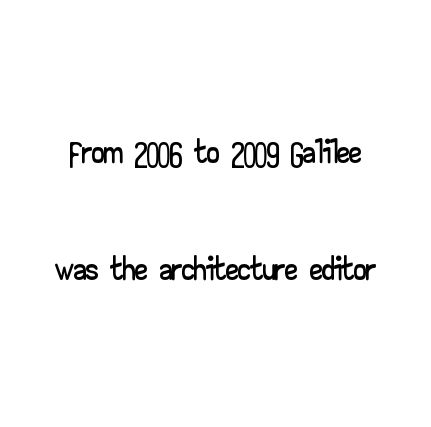
Vertical strokes here are truly vertical. The space between consecutive lines is lavish. Only glyphs here, with clear space below each row. Does extra space separate the letters? No, they use regular spacing. Check where the strokes stop: nothing finishes them off — pure sans.
